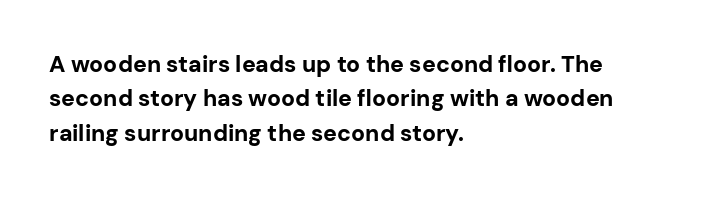
Q: Is the text bold? A: Yes.
Q: Is the text italic (slanted)? A: No, it is upright.
Q: Is the text underlined? A: No.
Q: How is the paragraph aligned? A: Left-aligned.
Q: Is the spacing between letters normal or unusually wide? A: Normal.
Q: Is the spacing between lines tight, normal or loose? A: Normal.
